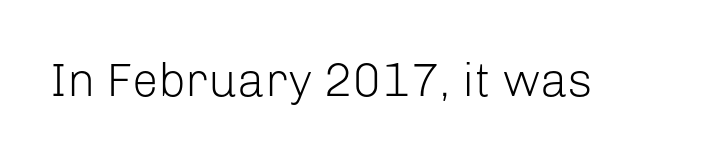
Q: Is the text bold? A: No.
Q: Is the text italic (slanted)? A: No, it is upright.
Q: Is the typeface a serif or a sans-serif typeface? A: Sans-serif.
Q: Is the text underlined? A: No.
Q: Is the spacing between letters normal or unusually wide? A: Normal.
Q: Width (condensed, normal, or wide)? A: Normal.
Q: Stroke contrast? A: Low.
Q: x-height? A: Medium.
Q: Monospaced? A: No.
